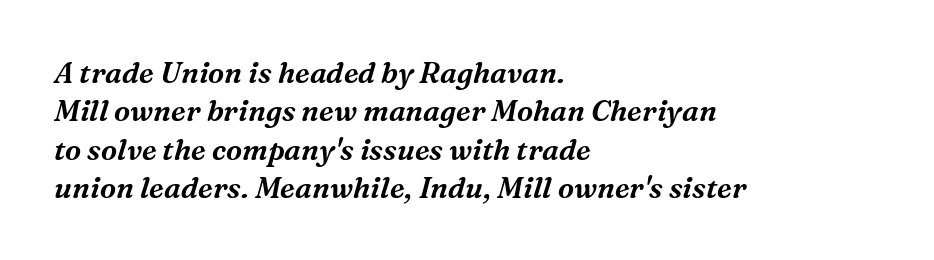
The image shows 29 px serif type, italic (leaning right); set left-aligned, normal line spacing (1.32x), normal letter spacing, not underlined; medium stroke contrast and a medium x-height.
